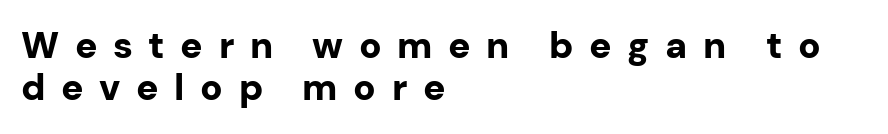
All the whitespace from short lines collects on the right. Tall strokes in this sample are plumb rather than angled. Letterform terminals end flat and unadorned throughout the passage. In terms of letterspacing, this is a distinctly airy, spread setting.
